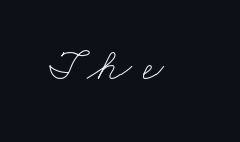
Inter-character spacing is expanded well beyond the font's built-in metrics. The space directly below the letters is spotless. The rendering uses natural spacing where letterforms have individual widths. This reads as an unemphasized weight, regular at the heaviest.
